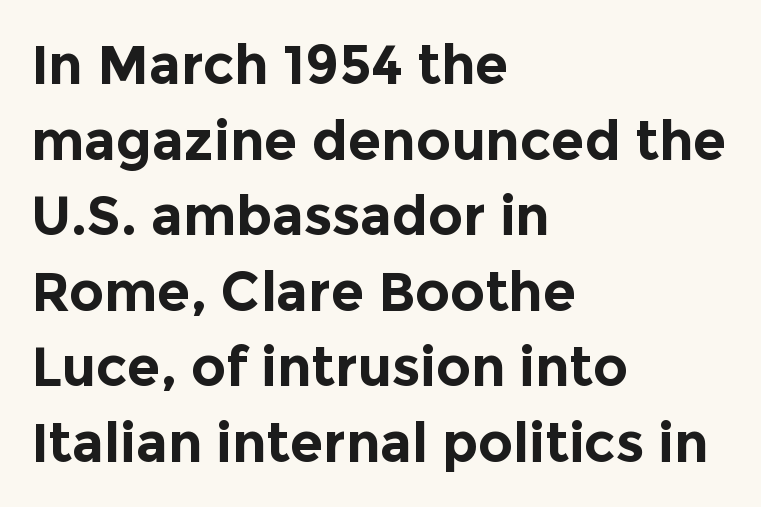
The image shows 54 px bold sans-serif type, upright; set left-aligned, normal line spacing (1.4x), normal letter spacing, not underlined; a medium x-height.
